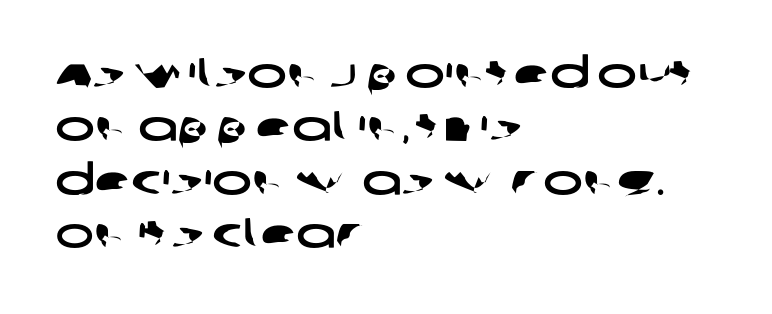
Unmarked baselines from the first word to the last. What kind of face is this? One without serifs — a sans. These lines stack with their left ends in a neat column. The gaps between neighbouring characters are ordinary and unremarkable. The passage shown is typed in a proportional face where columns would drift.
